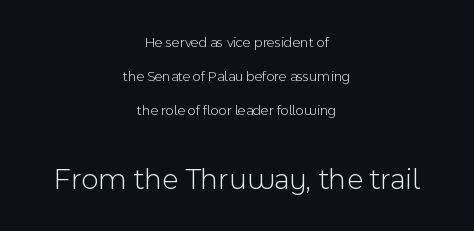
{"serif": "no", "italic": "no", "bold": "no", "weight": "light", "width": "normal", "x_height": "medium", "monospaced": "no", "underline": "no", "align": "center", "line_spacing": "loose", "line_spacing_ratio": 2.44, "letter_spacing": "normal", "letter_spacing_em": 0.0, "larger_block": "second", "size_ratio": 2.14, "glyph_px": 30}
